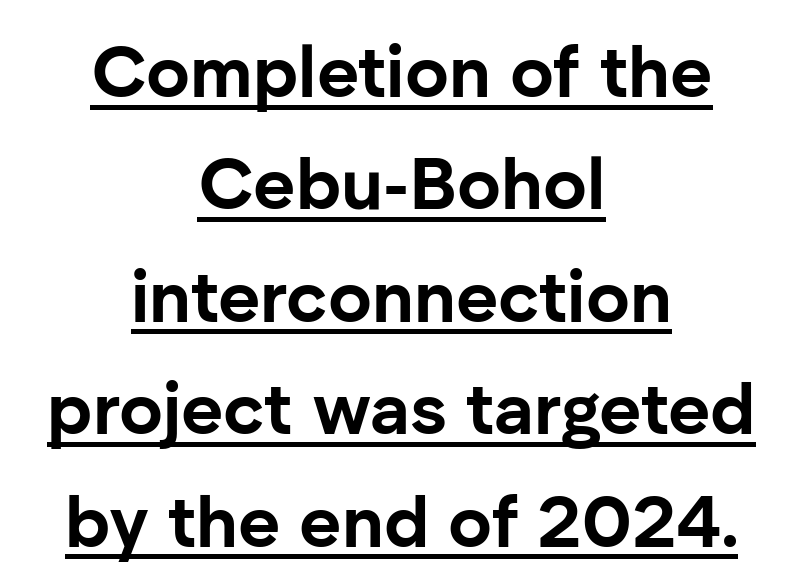
The image shows 73 px bold sans-serif type, upright; set centered, normal line spacing (1.54x), normal letter spacing, underlined; low stroke contrast and a medium x-height.
